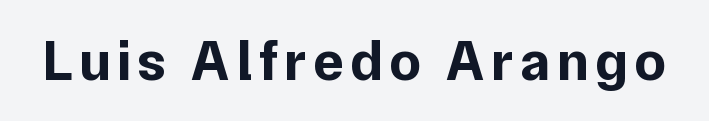
{"serif": "no", "italic": "no", "bold": "yes", "weight": "bold", "width": "normal", "stroke_contrast": "low", "x_height": "medium", "monospaced": "no", "underline": "no", "glyph_px": 57}
